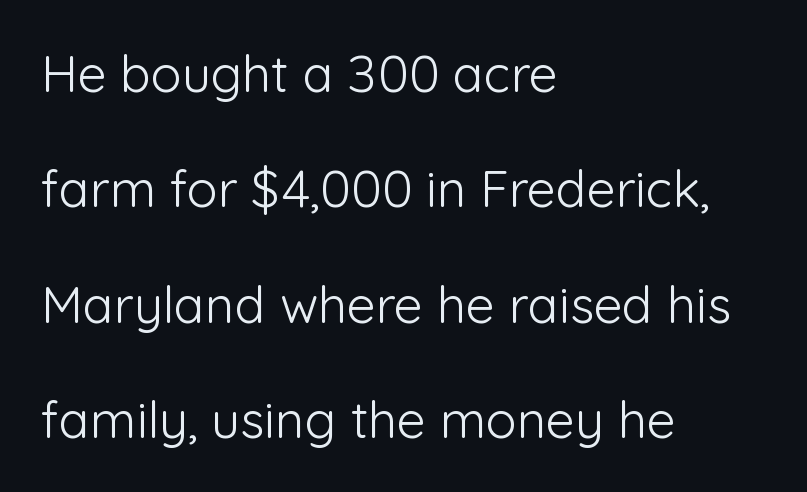
The letters advance in unequal steps, a hallmark of proportional type. The passage shown has conventional tracking throughout. Nope, no serifs anywhere on these letters. In terms of leading, this rendering errs on the spacious side.
